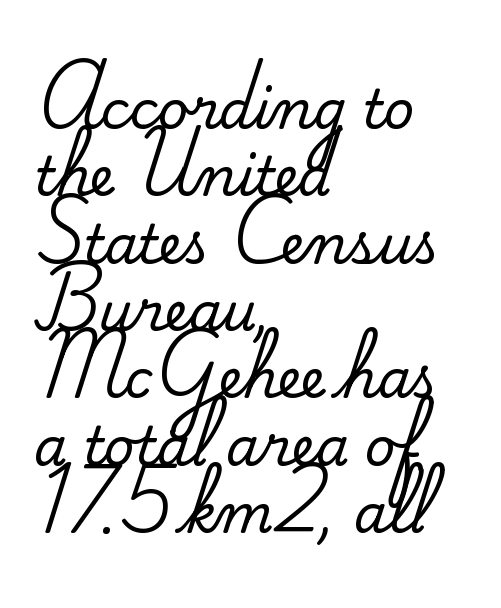
{"serif": "yes", "width": "normal", "stroke_contrast": "medium", "x_height": "small", "monospaced": "no", "underline": "no", "align": "left", "line_spacing": "normal", "line_spacing_ratio": 1.27, "letter_spacing": "normal", "letter_spacing_em": 0.0, "glyph_px": 53}
